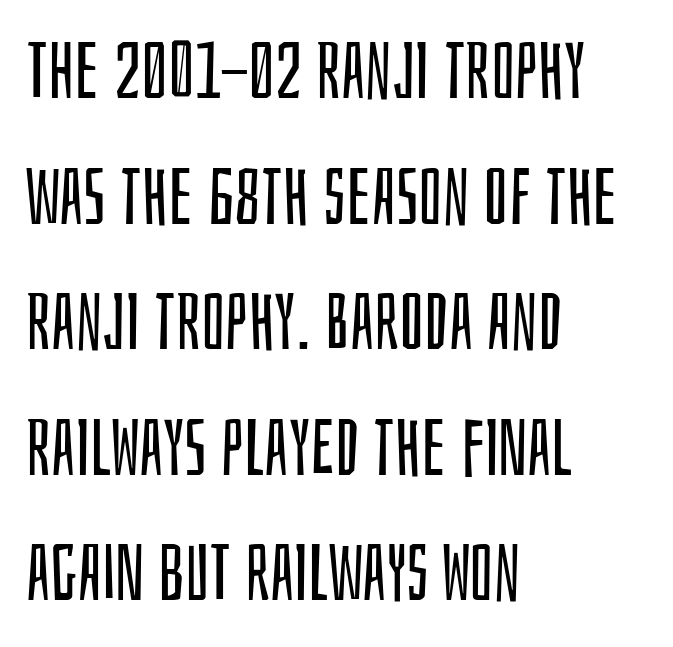
{"serif": "no", "italic": "no", "bold": "no", "weight": "regular", "width": "condensed", "stroke_contrast": "low", "x_height": "large", "monospaced": "no", "underline": "no", "align": "left", "line_spacing": "normal", "line_spacing_ratio": 1.59, "letter_spacing": "normal", "letter_spacing_em": 0.0, "glyph_px": 79}
